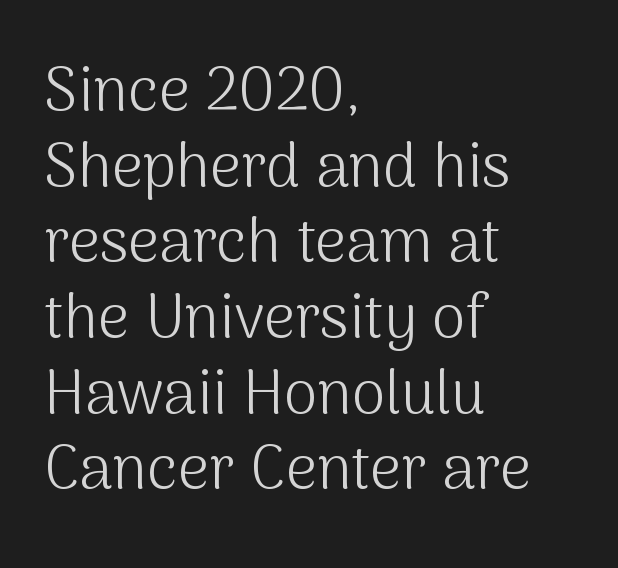
Spacing between characters is what you'd get straight out of the box. Is this a fixed-width face? No — the glyphs have proportional, varying widths. If you drew a line through each stem, it would be perfectly vertical. Weight: not bold — regular or lighter. The gap between lines stays unmarked.
